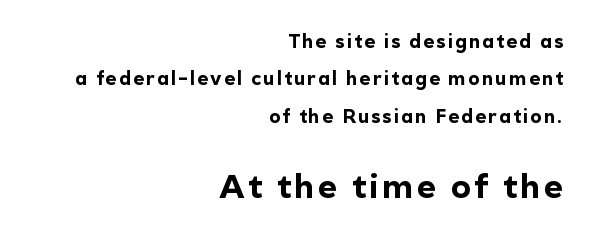
Style check: upright. This rendering employs a face without finishing strokes, i.e., a sans-serif. The later block is typeset at a bigger size than the earlier block. The foot of each line stays bare and open. In CSS terms this would be text-align: right.
